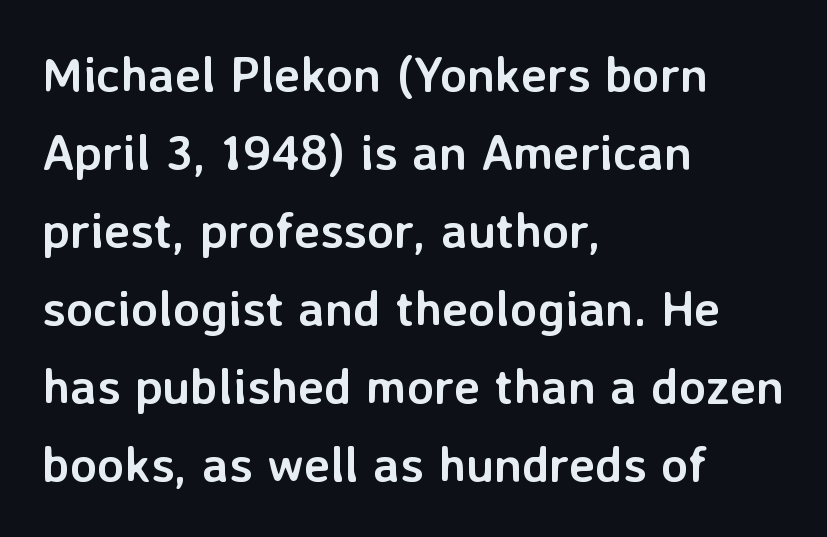
Examine the stroke ends and you'll find no serifs. This sample has the flowing, uneven cadence of proportional lettering. The lines in this sample share a left origin and differ only in where they stop. Set as a true bold cut, around the 700 mark. Upright lettering throughout. Only glyphs here, with clear space below each row.
